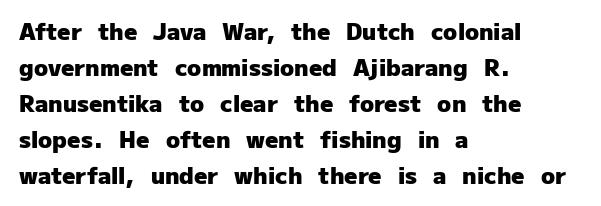
Q: Is the text bold? A: Yes.
Q: Is the text italic (slanted)? A: No, it is upright.
Q: Is the text underlined? A: No.
Q: How is the paragraph aligned? A: Left-aligned.
Q: Is the spacing between letters normal or unusually wide? A: Normal.
Q: Is the spacing between lines tight, normal or loose? A: Normal.
